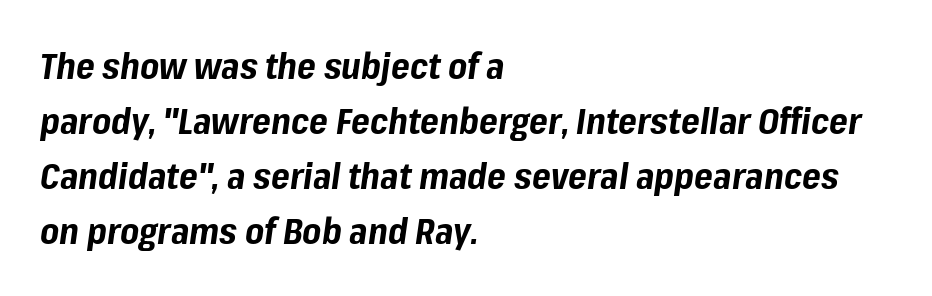
The typesetter chose a ragged-right arrangement here. The font is running at its bold setting. The line texture is even and compact thanks to regular tracking. Proportional: the letters do not fall into vertical columns. The lettering tilts uniformly, giving the passage an italic look. The words here are not underlined.
